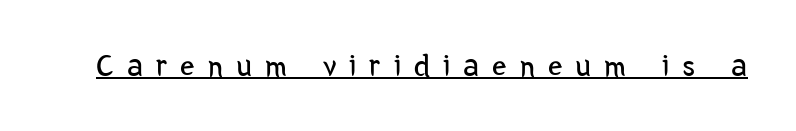
The image shows 32 px regular-weight, condensed sans-serif type, upright; set unusually wide letter spacing (+0.41 em), underlined; low stroke contrast and a medium x-height.
